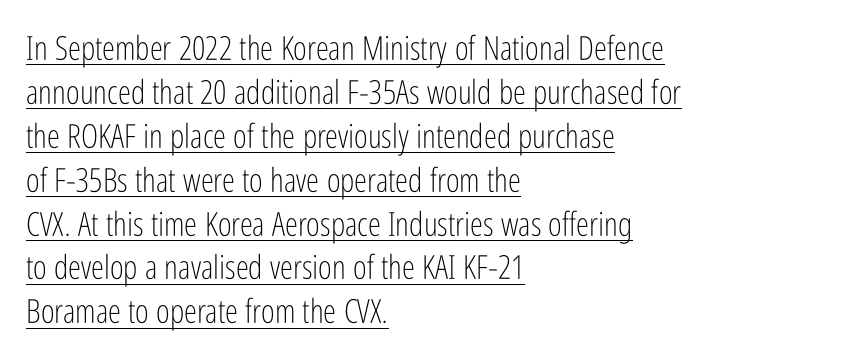
A typesetter would call this leading conventional body-copy spacing. The face used here is proportionally spaced, like ordinary book or web type. A typographer would call this underscored text. Type style note: lacks serifs.
